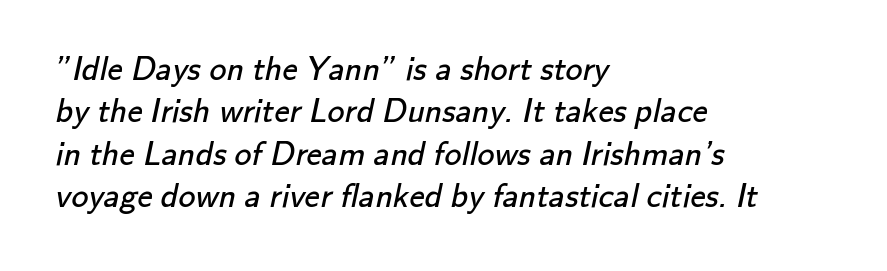
{"serif": "no", "bold": "no", "weight": "regular", "width": "normal", "stroke_contrast": "low", "x_height": "small", "monospaced": "no", "underline": "no", "align": "left", "line_spacing": "normal", "line_spacing_ratio": 1.25, "letter_spacing": "normal", "letter_spacing_em": 0.0, "glyph_px": 34}
